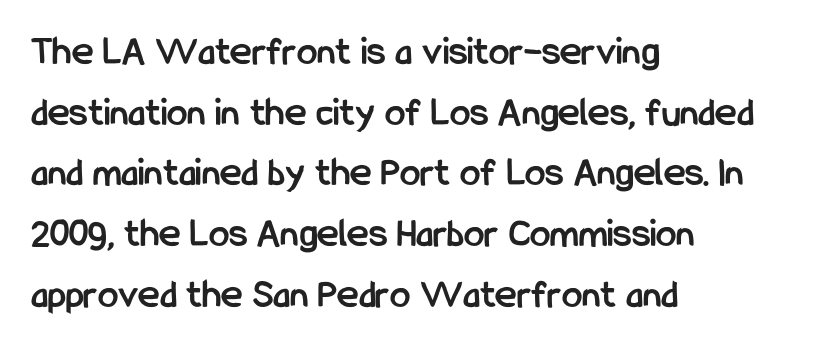
The image shows 41 px semibold, condensed sans-serif type, upright; set left-aligned, normal line spacing (1.48x), normal letter spacing, not underlined; low stroke contrast and a medium x-height.
